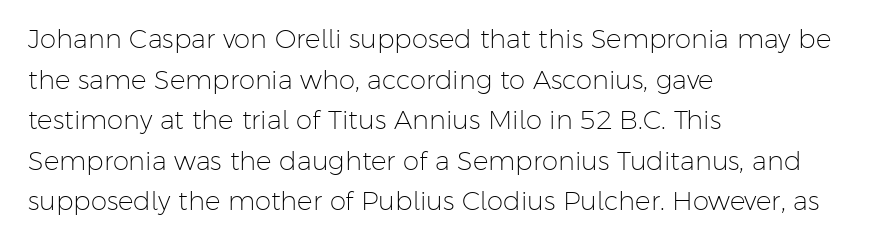
{"italic": "no", "bold": "no", "underline": "no", "align": "left", "line_spacing": "normal", "line_spacing_ratio": 1.56, "letter_spacing": "normal", "letter_spacing_em": 0.0, "glyph_px": 26}
